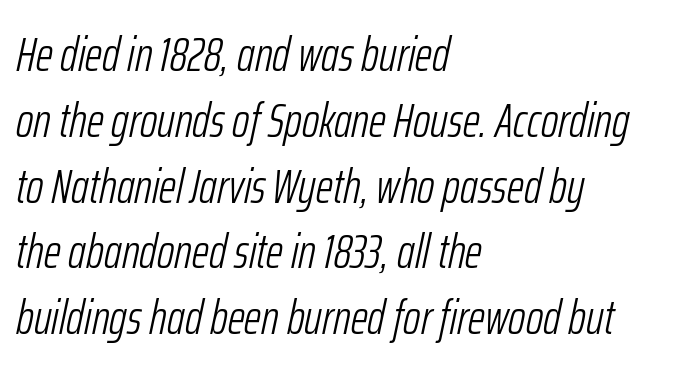
{"italic": "yes", "lean": "right", "slant_degrees": 12, "bold": "no", "weight": "light", "width": "condensed", "stroke_contrast": "low", "x_height": "medium", "monospaced": "no", "underline": "no", "align": "left", "line_spacing": "normal", "line_spacing_ratio": 1.37, "letter_spacing": "normal", "letter_spacing_em": 0.0, "glyph_px": 48}
